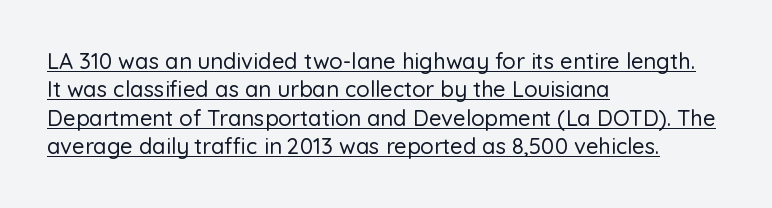
{"italic": "no", "underline": "yes", "align": "left", "line_spacing": "normal", "line_spacing_ratio": 1.29, "letter_spacing": "normal", "letter_spacing_em": 0.0, "glyph_px": 22}
